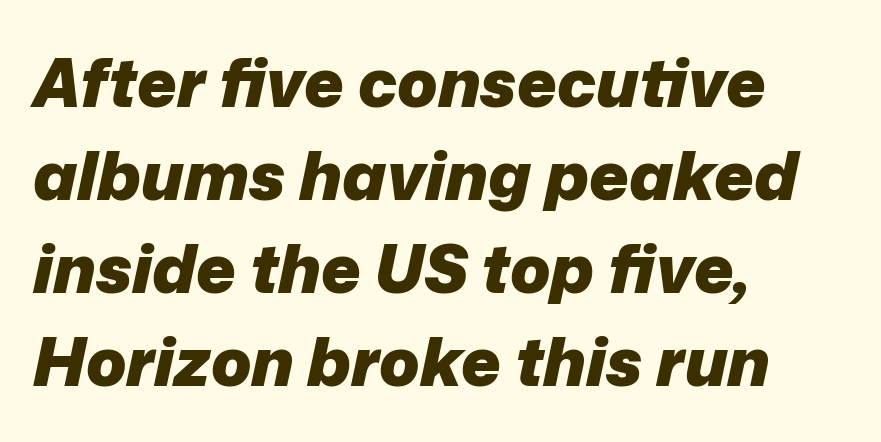
Q: Is the text bold? A: Yes.
Q: Is the text italic (slanted)? A: Yes, it leans right by about 12 degrees.
Q: Is the text underlined? A: No.
Q: How is the paragraph aligned? A: Left-aligned.
Q: Is the spacing between letters normal or unusually wide? A: Normal.
Q: Is the spacing between lines tight, normal or loose? A: Normal.
Q: Width (condensed, normal, or wide)? A: Normal.
Q: Stroke contrast? A: Low.
Q: x-height? A: Medium.
Q: Monospaced? A: No.
